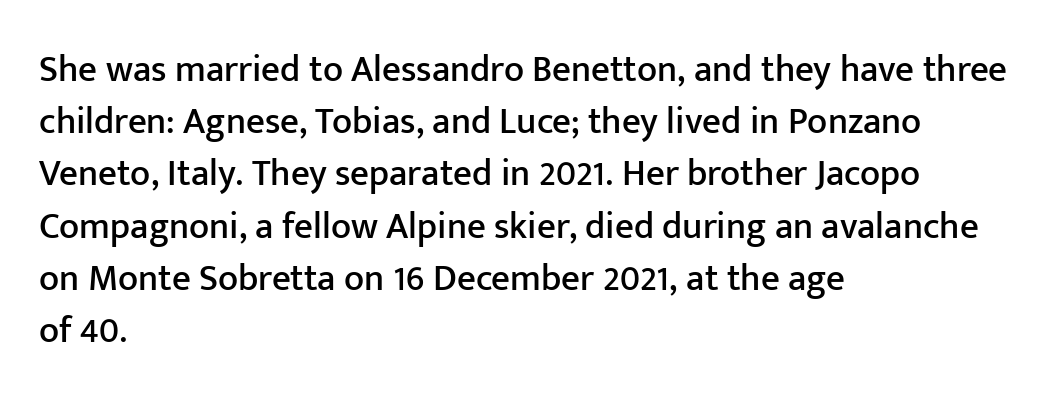
The letters advance in unequal steps, a hallmark of proportional type. Letterform terminals end flat and unadorned throughout the passage. Underlining? Definitely not there. This sample uses an upright cut, with every glyph sitting square on the baseline. Characters follow at the spacing the type designer built in.
